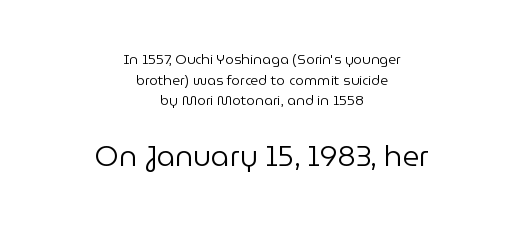
{"serif": "no", "italic": "no", "bold": "no", "weight": "regular", "width": "normal", "stroke_contrast": "low", "x_height": "medium", "monospaced": "no", "underline": "no", "align": "center", "line_spacing": "normal", "line_spacing_ratio": 1.48, "letter_spacing": "normal", "letter_spacing_em": 0.0, "larger_block": "second", "size_ratio": 2.07, "glyph_px": 29}
